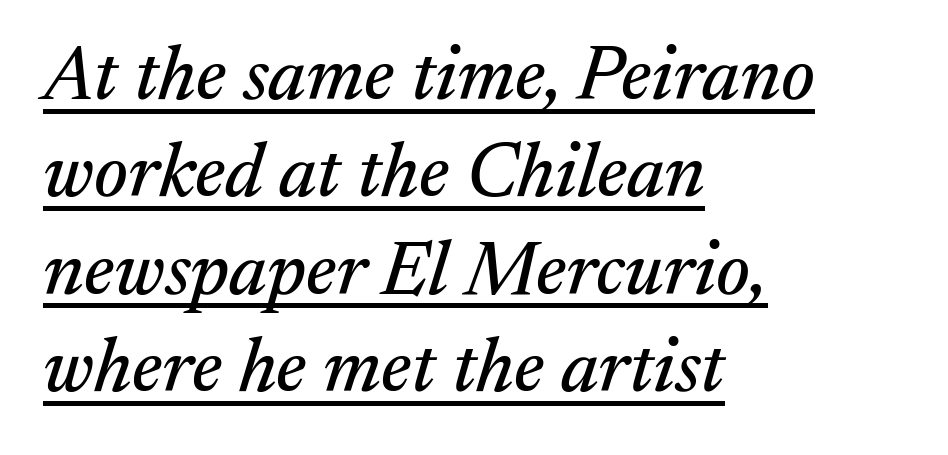
Q: Is the text italic (slanted)? A: Yes, it leans right by about 17 degrees.
Q: Is the typeface a serif or a sans-serif typeface? A: Serif.
Q: Is the text underlined? A: Yes.
Q: How is the paragraph aligned? A: Left-aligned.
Q: Is the spacing between letters normal or unusually wide? A: Normal.
Q: Is the spacing between lines tight, normal or loose? A: Normal.
Q: Width (condensed, normal, or wide)? A: Normal.
Q: Stroke contrast? A: Medium.
Q: x-height? A: Medium.
Q: Monospaced? A: No.
